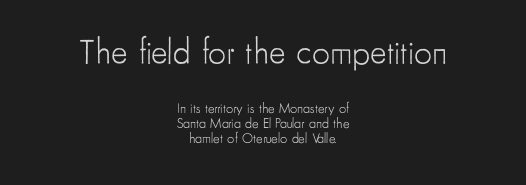
{"serif": "no", "italic": "no", "bold": "no", "weight": "light", "width": "condensed", "stroke_contrast": "low", "x_height": "small", "monospaced": "no", "underline": "no", "align": "center", "line_spacing": "tight", "line_spacing_ratio": 1.07, "letter_spacing": "normal", "letter_spacing_em": 0.0, "larger_block": "first", "size_ratio": 2.5, "glyph_px": 35}
